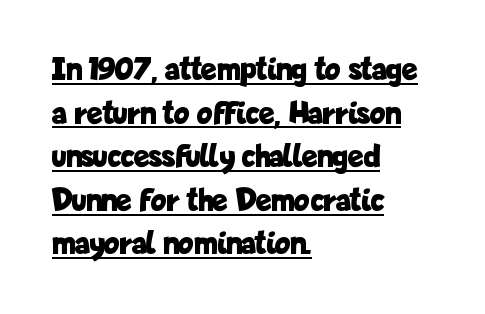
A typesetter would call this leading conventional body-copy spacing. Posture: straight, roman, zero tilt. Strong, thick strokes mark this as bold type. These lines are set flush left with a ragged right edge. This sample has the flowing, uneven cadence of proportional lettering. Underlining? Definitely there.
